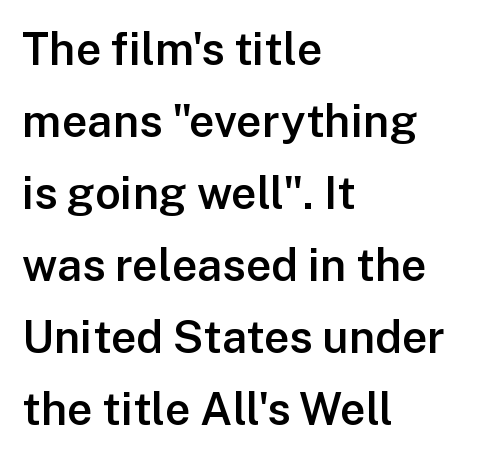
{"serif": "no", "italic": "no", "bold": "semi", "weight": "semibold", "width": "normal", "stroke_contrast": "low", "x_height": "medium", "monospaced": "no", "underline": "no", "align": "left", "line_spacing": "normal", "line_spacing_ratio": 1.6, "letter_spacing": "normal", "letter_spacing_em": 0.0, "glyph_px": 45}
